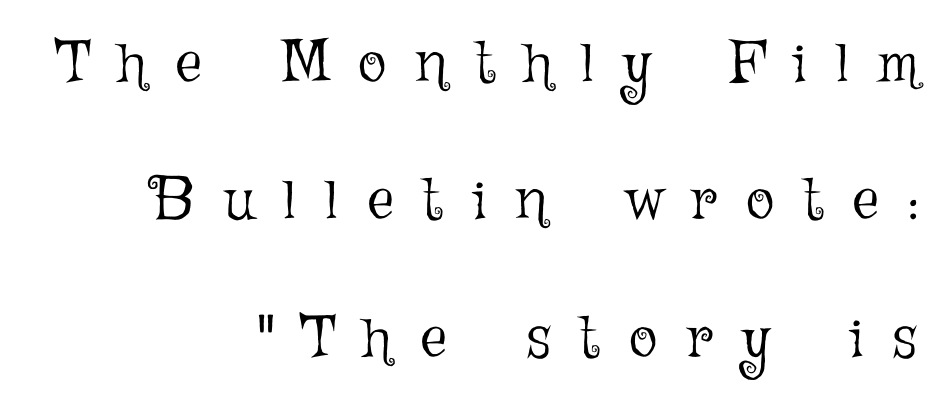
Q: Is the text bold? A: No.
Q: Is the text italic (slanted)? A: No, it is upright.
Q: Is the text underlined? A: No.
Q: How is the paragraph aligned? A: Right-aligned.
Q: Is the spacing between letters normal or unusually wide? A: Unusually wide.
Q: Is the spacing between lines tight, normal or loose? A: Loose.
Q: Width (condensed, normal, or wide)? A: Normal.
Q: Stroke contrast? A: Low.
Q: x-height? A: Medium.
Q: Monospaced? A: No.
